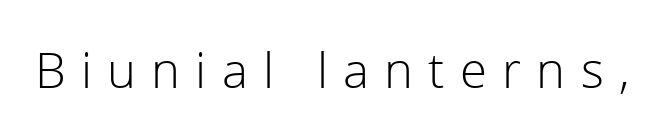
{"serif": "no", "italic": "no", "bold": "no", "weight": "light", "width": "normal", "x_height": "medium", "monospaced": "no", "underline": "no", "letter_spacing": "wide", "letter_spacing_em": 0.31, "glyph_px": 49}
